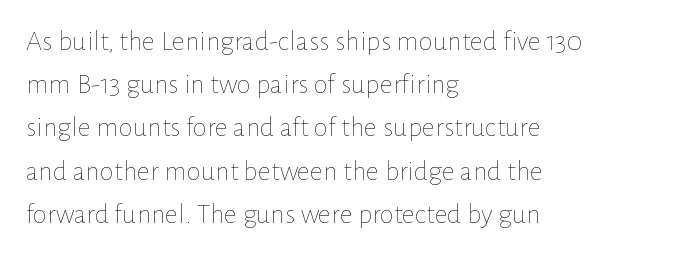
Clear beneath every line of the passage. Each new line begins a customary step beneath the previous one. Layout note: lines flush left. Weight class: somewhere from thin through regular. Proportional: the letters do not fall into vertical columns. These lines keep a tight, regular rhythm from letter to letter.
